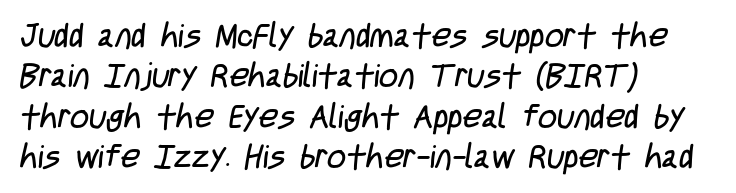
{"serif": "no", "bold": "no", "weight": "regular", "width": "condensed", "stroke_contrast": "low", "x_height": "large", "monospaced": "no", "underline": "no", "align": "left", "line_spacing_ratio": 1.22, "letter_spacing": "normal", "letter_spacing_em": 0.0, "glyph_px": 33}
